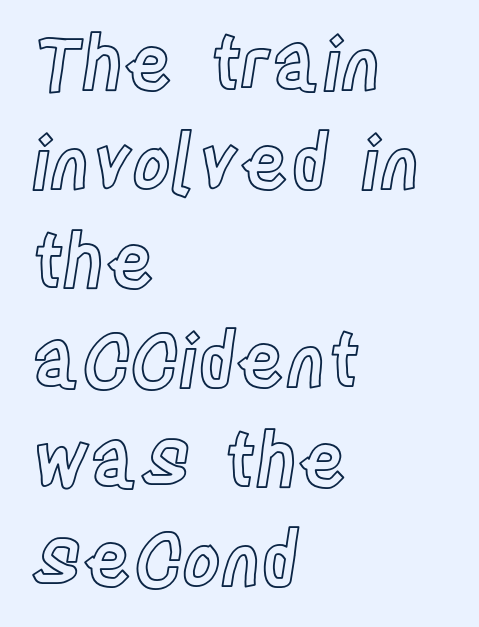
Horizontal alignment here is leftward, the default for most running prose. Rule under the text: the space is simply empty. The designer left line spacing at the default. Compared with typical body copy, the letter spacing here is the same. Proportional: the letters do not fall into vertical columns.
